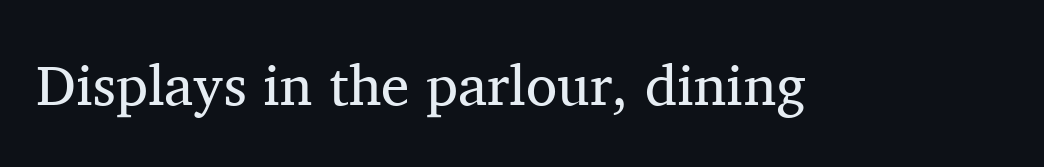
The image shows 57 px regular-weight serif type, upright; set normal letter spacing, not underlined; medium stroke contrast and a medium x-height.
